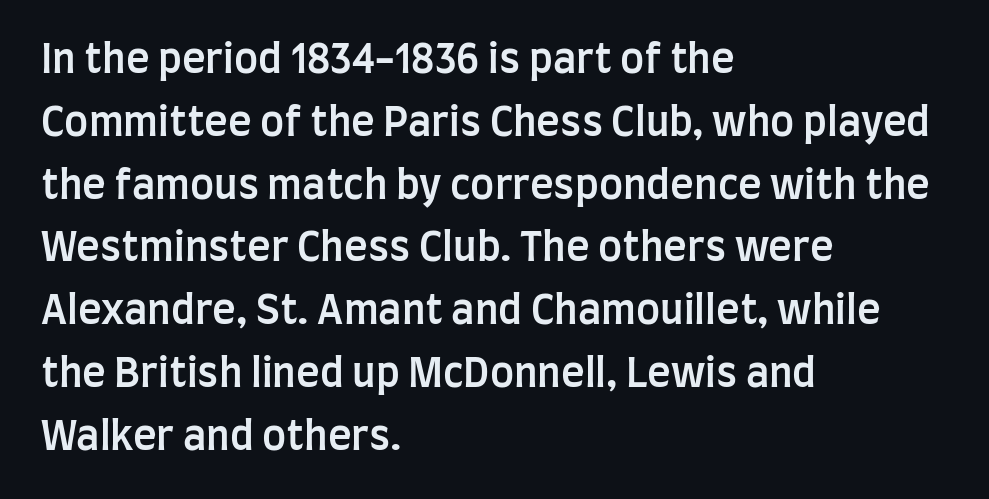
Q: Is the text bold? A: Semi-bold.
Q: Is the text italic (slanted)? A: No, it is upright.
Q: Is the typeface a serif or a sans-serif typeface? A: Sans-serif.
Q: Is the text underlined? A: No.
Q: How is the paragraph aligned? A: Left-aligned.
Q: Is the spacing between letters normal or unusually wide? A: Normal.
Q: Is the spacing between lines tight, normal or loose? A: Normal.
Q: Width (condensed, normal, or wide)? A: Condensed.
Q: Stroke contrast? A: Low.
Q: x-height? A: Large.
Q: Monospaced? A: No.
